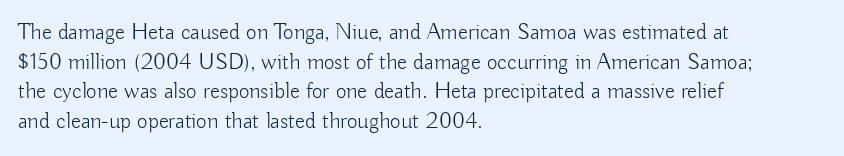
The image shows 23 px text type, upright; set left-aligned, normal line spacing (1.29x), normal letter spacing, not underlined.
